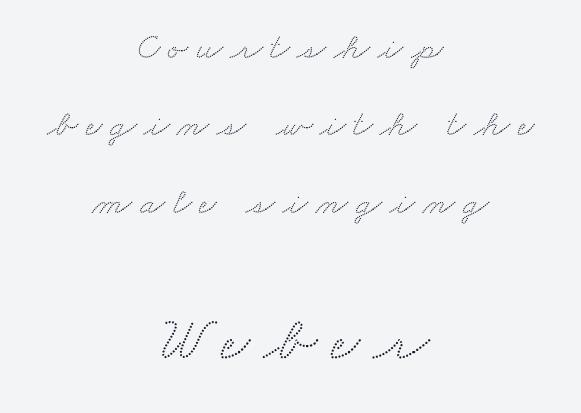
{"serif": "yes", "width": "wide", "stroke_contrast": "medium", "x_height": "small", "monospaced": "no", "underline": "no", "align": "center", "line_spacing": "loose", "line_spacing_ratio": 2.09, "letter_spacing": "wide", "letter_spacing_em": 0.21, "larger_block": "second", "size_ratio": 1.73, "glyph_px": 64}
